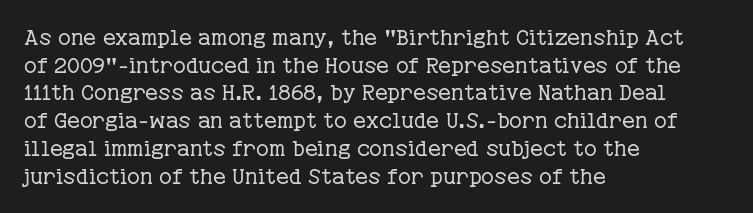
The typeface has the unassuming heft of standard copy or less. Vertical strokes here are truly vertical. A clean baseline with only descenders dipping below it. Default kerning and tracking; the words read as compact shapes.
